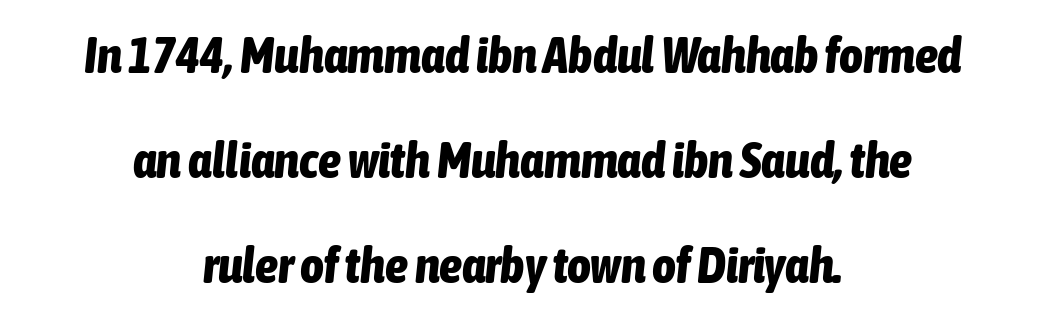
The image shows 51 px bold, condensed type, italic (leaning right); set centered, loose line spacing (2.06x), normal letter spacing, not underlined; low stroke contrast and a medium x-height.
